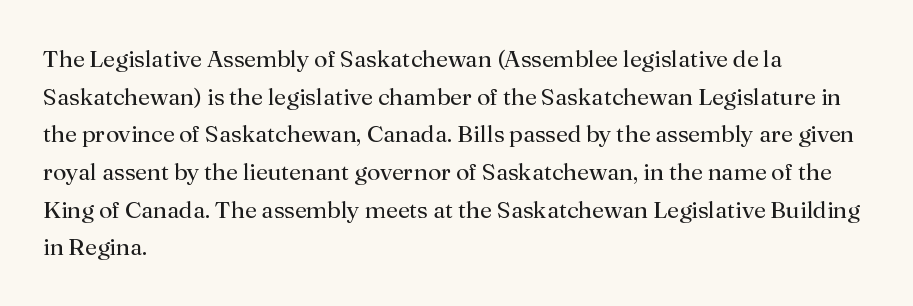
Q: Is the text bold? A: No.
Q: Is the text italic (slanted)? A: No, it is upright.
Q: Is the text underlined? A: No.
Q: How is the paragraph aligned? A: Left-aligned.
Q: Is the spacing between letters normal or unusually wide? A: Normal.
Q: Is the spacing between lines tight, normal or loose? A: Normal.
